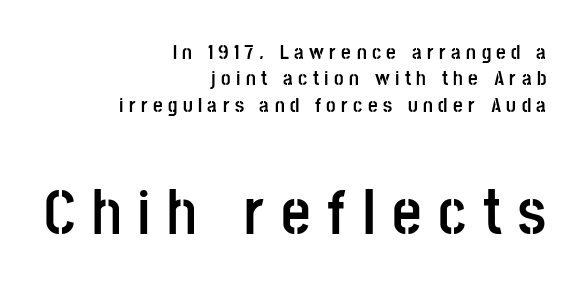
Q: Is the text bold? A: Yes.
Q: Is the text italic (slanted)? A: No, it is upright.
Q: Is the typeface a serif or a sans-serif typeface? A: Sans-serif.
Q: Is the text underlined? A: No.
Q: How is the paragraph aligned? A: Right-aligned.
Q: Is the spacing between letters normal or unusually wide? A: Unusually wide.
Q: Is the spacing between lines tight, normal or loose? A: Normal.
Q: Which block of text is set in a larger size, the first (top) or the second (bottom)? A: The second (bottom) one.
Q: Width (condensed, normal, or wide)? A: Condensed.
Q: Stroke contrast? A: Low.
Q: x-height? A: Large.
Q: Monospaced? A: No.
